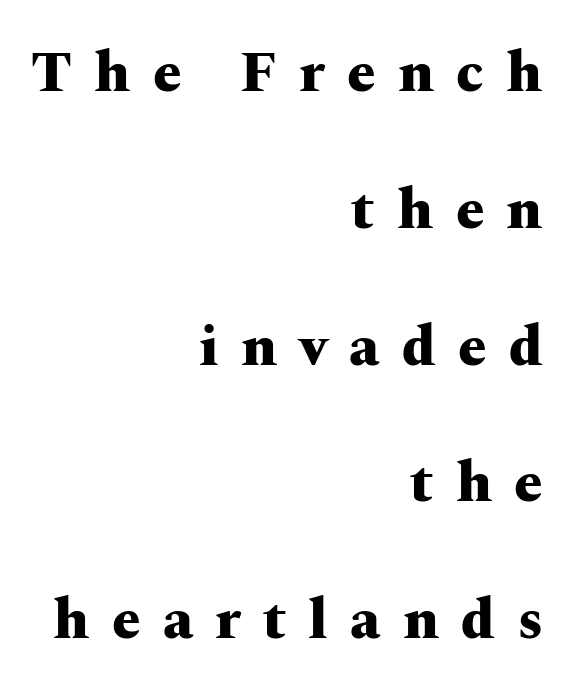
Q: Is the text bold? A: Yes.
Q: Is the text italic (slanted)? A: No, it is upright.
Q: Is the typeface a serif or a sans-serif typeface? A: Serif.
Q: Is the text underlined? A: No.
Q: How is the paragraph aligned? A: Right-aligned.
Q: Is the spacing between letters normal or unusually wide? A: Unusually wide.
Q: Is the spacing between lines tight, normal or loose? A: Loose.
Q: Width (condensed, normal, or wide)? A: Wide.
Q: Stroke contrast? A: Medium.
Q: x-height? A: Medium.
Q: Monospaced? A: No.
